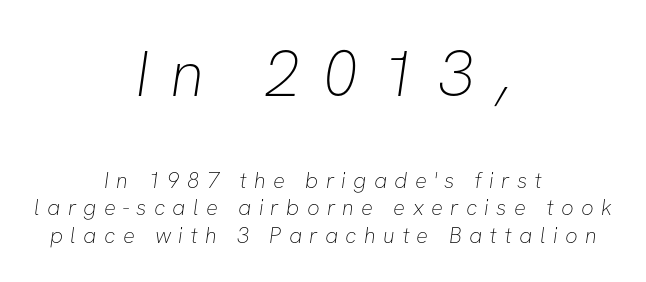
{"serif": "no", "bold": "no", "weight": "thin", "width": "normal", "stroke_contrast": "low", "x_height": "medium", "monospaced": "no", "underline": "no", "align": "center", "line_spacing": "normal", "line_spacing_ratio": 1.27, "letter_spacing": "wide", "letter_spacing_em": 0.33, "larger_block": "first", "size_ratio": 2.95, "glyph_px": 65}
